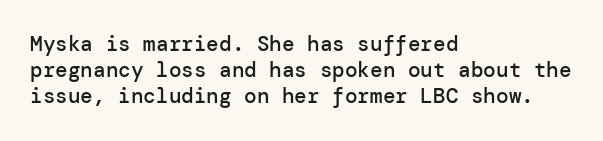
Set as a demibold, roughly 600 on the weight scale. Letter spacing: default. Where is the straight margin? On the left. Designer's note — italics off, roman on. Descenders are the only things crossing below the line.
